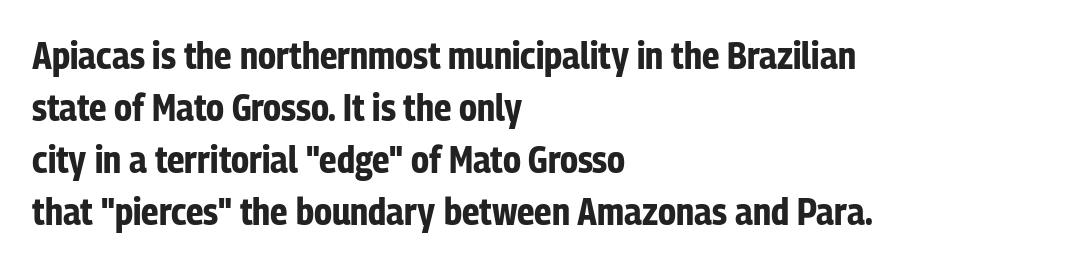
{"serif": "no", "italic": "no", "bold": "yes", "weight": "bold", "width": "condensed", "stroke_contrast": "low", "x_height": "medium", "monospaced": "no", "underline": "no", "align": "left", "line_spacing": "normal", "line_spacing_ratio": 1.37, "letter_spacing": "normal", "letter_spacing_em": 0.0, "glyph_px": 38}
